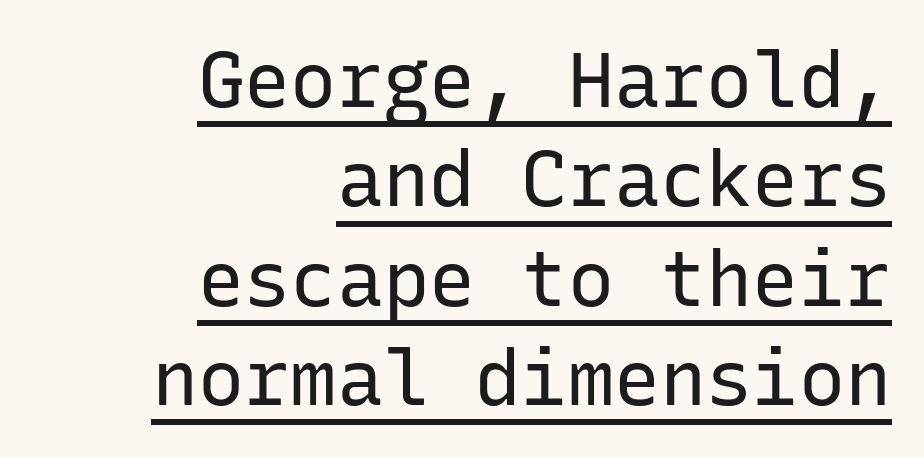
{"serif": "no", "italic": "no", "bold": "no", "weight": "regular", "width": "normal", "stroke_contrast": "low", "x_height": "medium", "monospaced": "yes", "underline": "yes", "align": "right", "line_spacing": "normal", "line_spacing_ratio": 1.29, "letter_spacing": "normal", "letter_spacing_em": 0.0, "glyph_px": 77}
